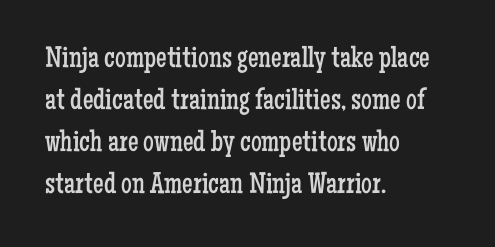
{"serif": "yes", "italic": "no", "bold": "no", "weight": "regular", "width": "condensed", "stroke_contrast": "low", "x_height": "medium", "monospaced": "no", "underline": "no", "align": "left", "line_spacing": "normal", "line_spacing_ratio": 1.4, "letter_spacing": "normal", "letter_spacing_em": 0.0, "glyph_px": 30}
